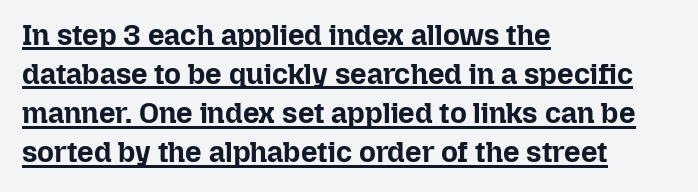
{"italic": "no", "bold": "yes", "weight": "bold", "width": "normal", "stroke_contrast": "low", "x_height": "medium", "monospaced": "no", "underline": "yes", "align": "left", "line_spacing": "normal", "line_spacing_ratio": 1.35, "letter_spacing": "normal", "letter_spacing_em": 0.0, "glyph_px": 29}
